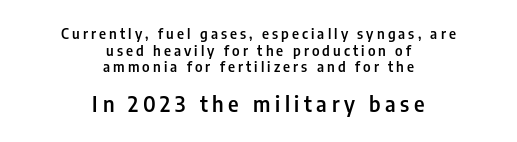
{"italic": "no", "bold": "semi", "underline": "no", "align": "center", "line_spacing_ratio": 1.18, "letter_spacing": "wide", "letter_spacing_em": 0.22, "larger_block": "second", "size_ratio": 1.5, "glyph_px": 21}
